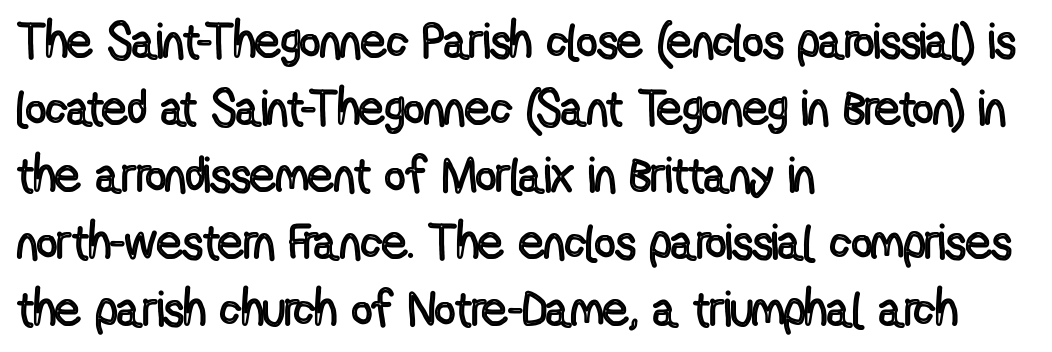
Do the letters lean? They stand straight. One-word summary of the alignment: left. Normally led — the rows are evenly, conventionally spaced. Descender tails drop into unmarked territory.
